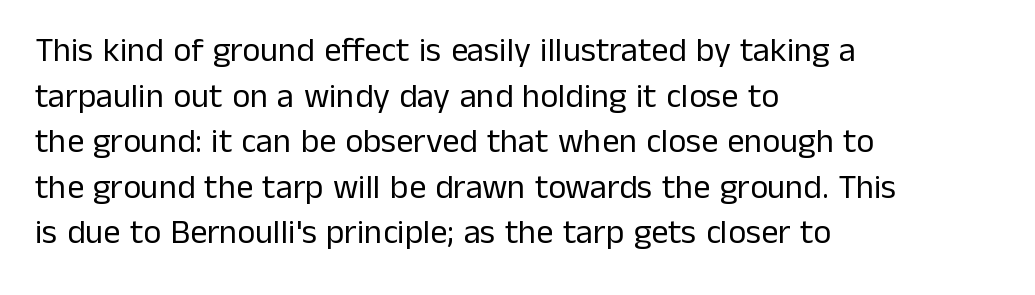
Q: Is the text bold? A: No.
Q: Is the text italic (slanted)? A: No, it is upright.
Q: Is the typeface a serif or a sans-serif typeface? A: Sans-serif.
Q: Is the text underlined? A: No.
Q: How is the paragraph aligned? A: Left-aligned.
Q: Is the spacing between letters normal or unusually wide? A: Normal.
Q: Is the spacing between lines tight, normal or loose? A: Normal.
Q: Width (condensed, normal, or wide)? A: Normal.
Q: Stroke contrast? A: Low.
Q: x-height? A: Medium.
Q: Monospaced? A: No.
